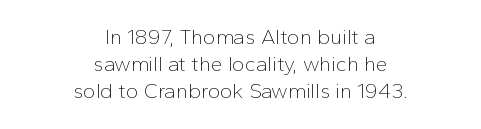
Q: Is the text bold? A: No.
Q: Is the text italic (slanted)? A: No, it is upright.
Q: Is the text underlined? A: No.
Q: How is the paragraph aligned? A: Centered.
Q: Is the spacing between letters normal or unusually wide? A: Normal.
Q: Is the spacing between lines tight, normal or loose? A: Normal.
